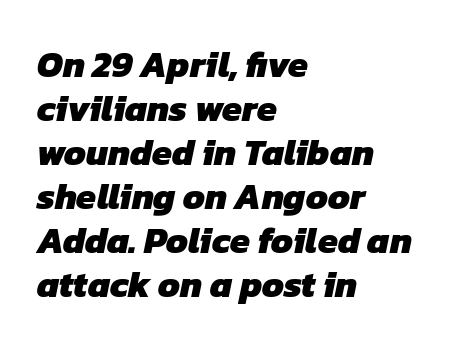
Q: Is the text bold? A: Yes.
Q: Is the typeface a serif or a sans-serif typeface? A: Sans-serif.
Q: Is the text underlined? A: No.
Q: How is the paragraph aligned? A: Left-aligned.
Q: Is the spacing between letters normal or unusually wide? A: Normal.
Q: Width (condensed, normal, or wide)? A: Normal.
Q: Stroke contrast? A: Low.
Q: x-height? A: Medium.
Q: Monospaced? A: No.
